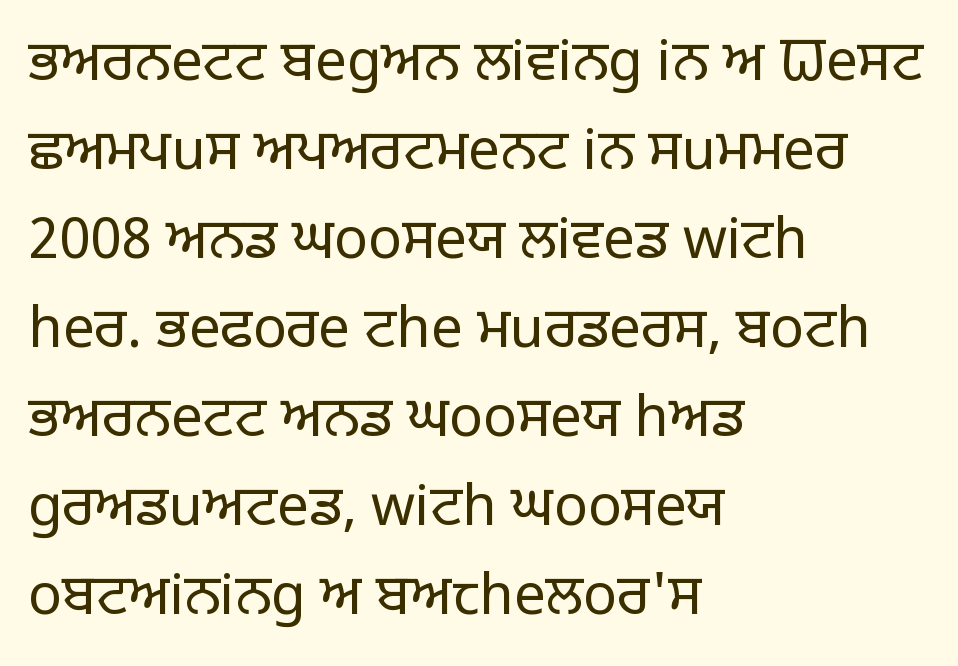
The image shows 56 px light sans-serif type, upright; set left-aligned, normal line spacing (1.59x), normal letter spacing, not underlined; low stroke contrast and a large x-height.
